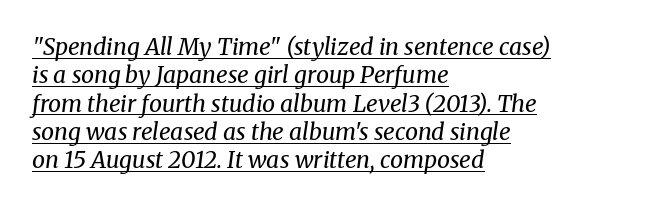
{"italic": "yes", "lean": "right", "slant_degrees": 8, "bold": "no", "underline": "yes", "align": "left", "line_spacing_ratio": 1.23, "letter_spacing": "normal", "letter_spacing_em": 0.0, "glyph_px": 23}
